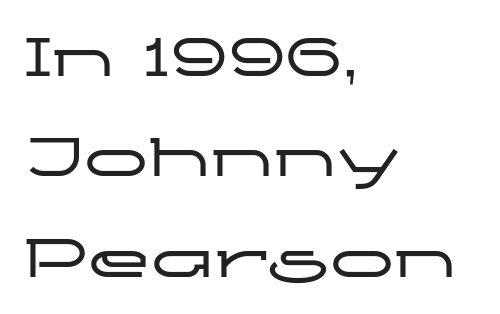
The image shows 64 px wide sans-serif type, upright; set left-aligned, normal line spacing (1.57x), normal letter spacing, not underlined; low stroke contrast and a medium x-height.
